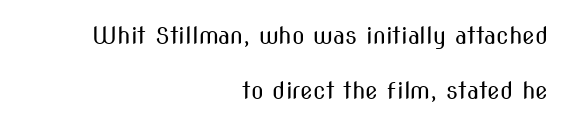
{"italic": "no", "bold": "no", "underline": "no", "align": "right", "line_spacing": "loose", "line_spacing_ratio": 2.37, "letter_spacing": "normal", "letter_spacing_em": 0.0, "glyph_px": 23}
